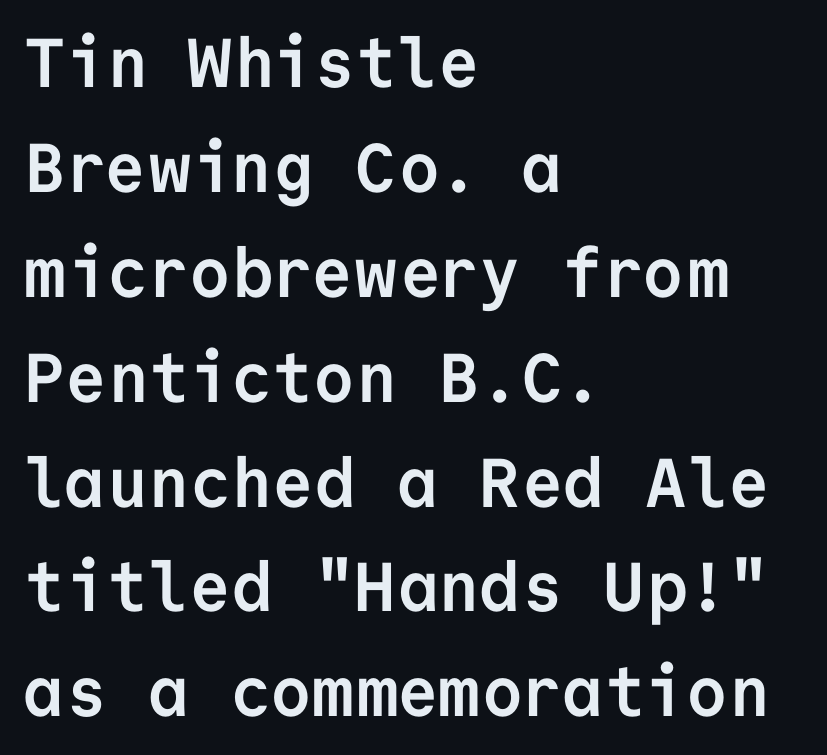
The image shows 69 px semibold sans-serif type, upright, monospaced; set left-aligned, normal line spacing (1.52x), normal letter spacing, not underlined; low stroke contrast and a medium x-height.
